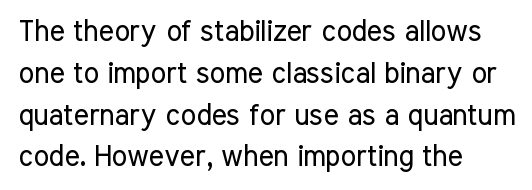
The image shows 29 px regular-weight, condensed sans-serif type, upright; set left-aligned, normal line spacing (1.44x), normal letter spacing, not underlined; low stroke contrast and a medium x-height.
